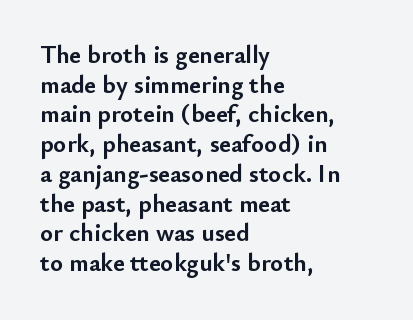
The image shows 25 px bold type, upright; set left-aligned, line spacing 1.19x, normal letter spacing, not underlined.
